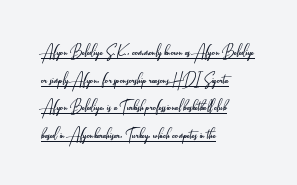
{"bold": "no", "underline": "yes", "align": "left", "line_spacing": "normal", "line_spacing_ratio": 1.38, "letter_spacing": "normal", "letter_spacing_em": 0.0, "glyph_px": 20}
